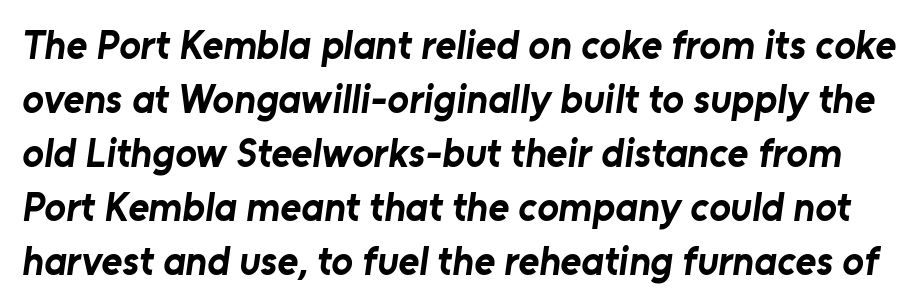
The block of text has a typical density, with ordinary space between rows. Are there feet on the stems? There aren't — it's a sans. Here the designer chose a conventional face with non-uniform glyph widths. Tracking value appears to be zero — textbook default spacing. The space beneath each line is pristine and unruled.
